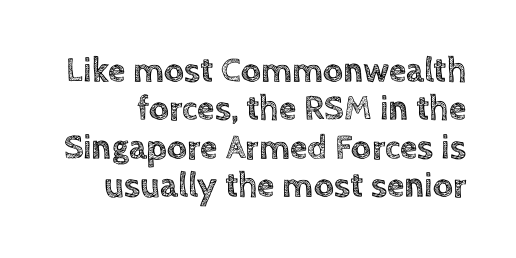
The image shows 35 px text type, upright; set tight line spacing (1.1x), normal letter spacing, not underlined; a large x-height.
